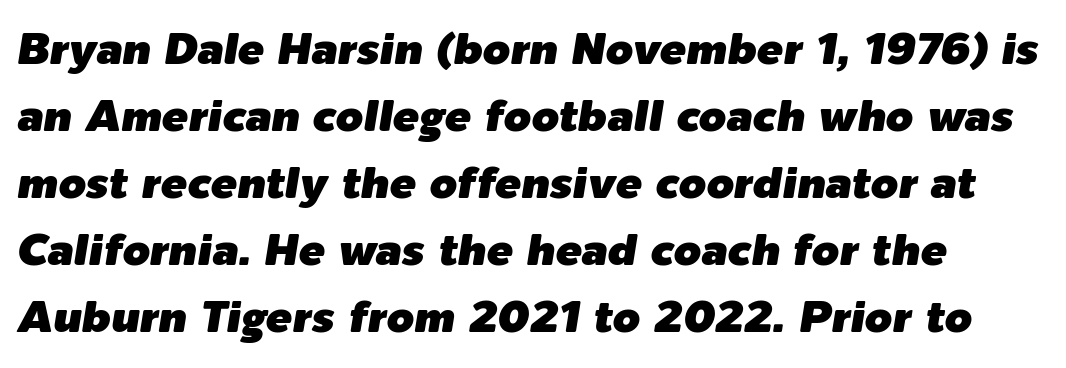
Observe the lean: these are italic letterforms. Honestly, the row spacing looks completely unremarkable. The line texture is even and compact thanks to regular tracking. Descenders are the only things crossing below the line. The letters advance in unequal steps, a hallmark of proportional type.
